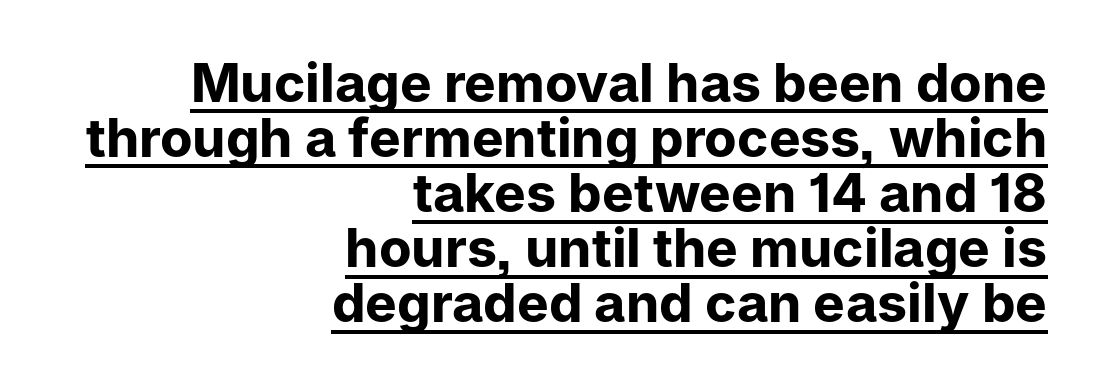
Serifs: no, the terminals of the letterforms are clean. These words are printed bold, with thick strokes throughout. Short note: letters normally spaced. Emphasis is given by a line drawn under the lettering. If you drew a line through each stem, it would be perfectly vertical. Interline gaps are noticeably narrow in this sample.
